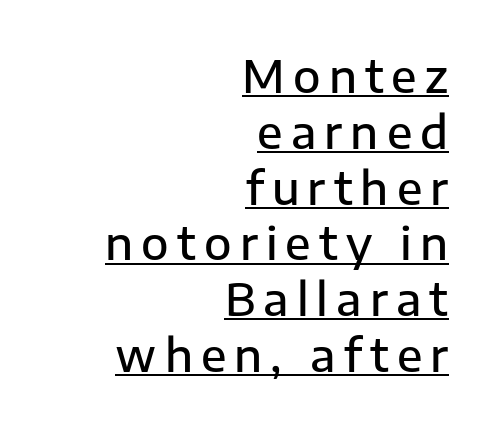
{"serif": "no", "italic": "no", "bold": "semi", "weight": "semibold", "width": "normal", "stroke_contrast": "low", "x_height": "medium", "monospaced": "no", "underline": "yes", "align": "right", "line_spacing_ratio": 1.24, "glyph_px": 45}
